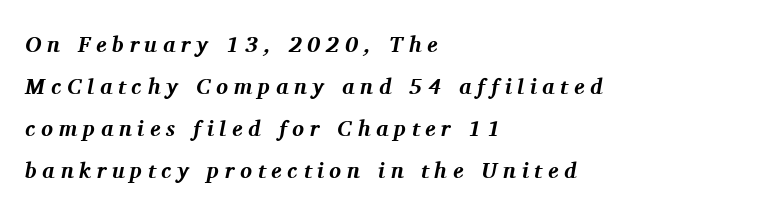
Tall strokes in this sample are angled rather than plumb. Caption: multi-line text, flush left, ragged right. The words here are not underlined. These lines have a slow, spaced-out rhythm from letter to letter. This block would shrink considerably if given ordinary leading; it's expanded now. Does the weight exceed regular? Yes, all the way to bold.
